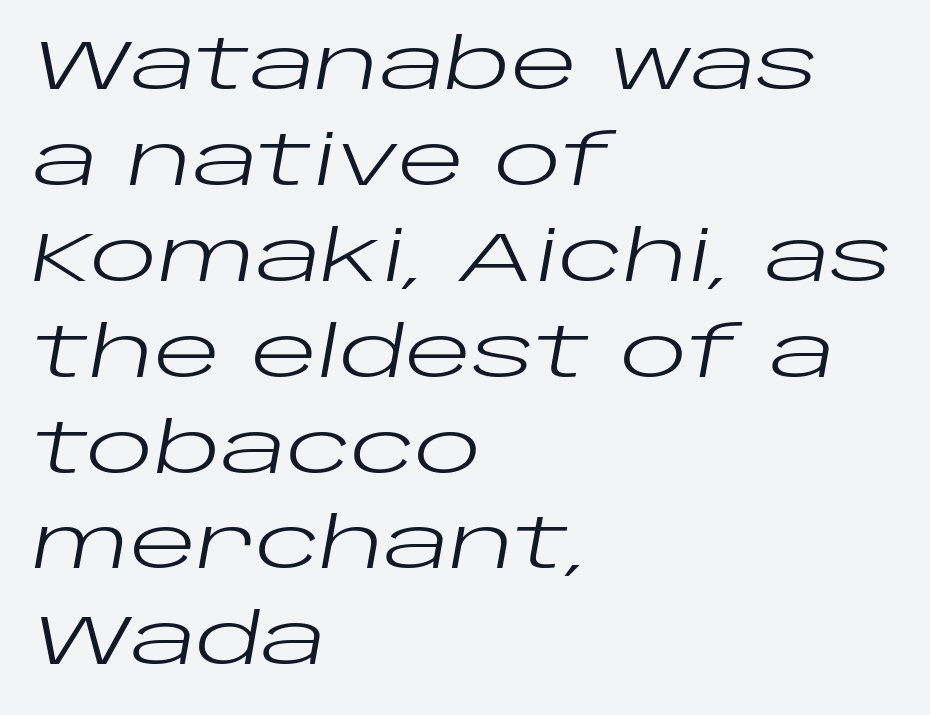
It's the slanting kind of type. Notice how the passage keeps a crisp vertical edge on the left only. The tracking reads as untouched default to a designer's eye. The strokes carry an ordinary text weight at most. The strip under each line holds only bare page.
